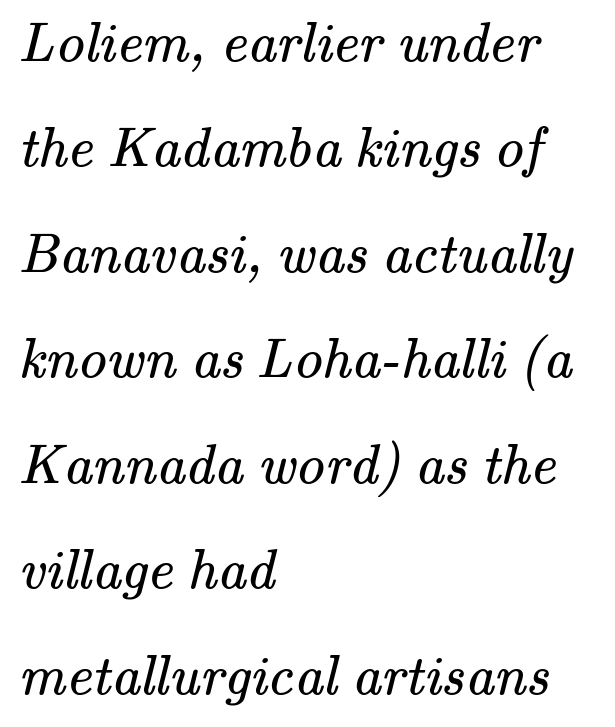
The image shows 57 px regular-weight serif type; set left-aligned, line spacing 1.85x, normal letter spacing, not underlined; medium stroke contrast and a small x-height.
